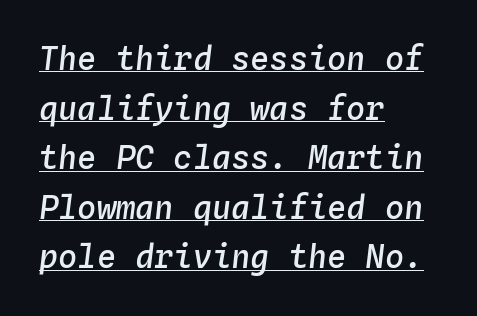
Q: Is the text bold? A: Semi-bold.
Q: Is the text italic (slanted)? A: Yes, it leans right by about 4 degrees.
Q: Is the text underlined? A: Yes.
Q: How is the paragraph aligned? A: Left-aligned.
Q: Is the spacing between letters normal or unusually wide? A: Normal.
Q: Is the spacing between lines tight, normal or loose? A: Normal.
Q: Width (condensed, normal, or wide)? A: Normal.
Q: Stroke contrast? A: Low.
Q: x-height? A: Medium.
Q: Monospaced? A: Yes.
